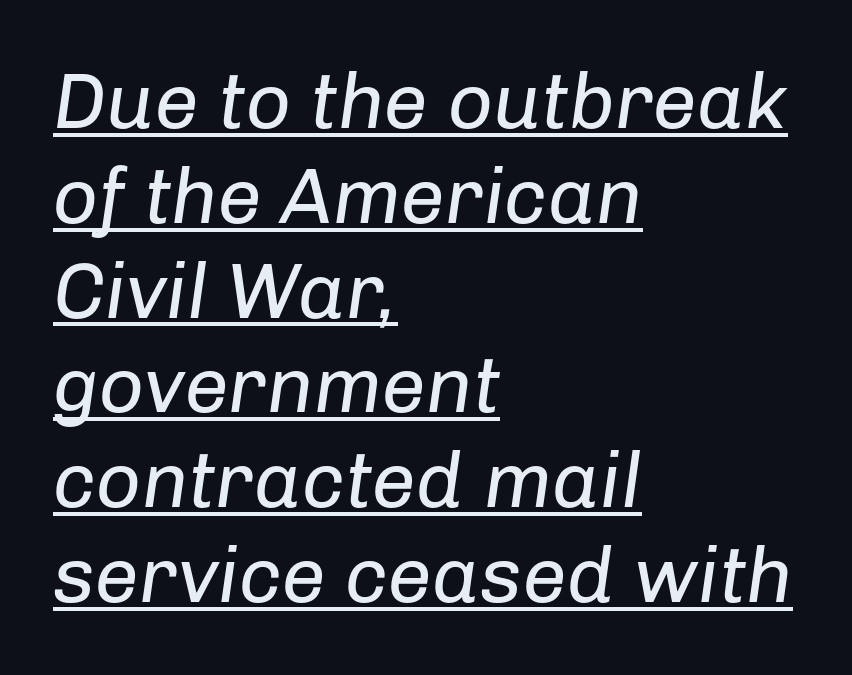
Q: Is the text bold? A: No.
Q: Is the text italic (slanted)? A: Yes, it leans right by about 8 degrees.
Q: Is the text underlined? A: Yes.
Q: How is the paragraph aligned? A: Left-aligned.
Q: Is the spacing between letters normal or unusually wide? A: Normal.
Q: Width (condensed, normal, or wide)? A: Normal.
Q: Stroke contrast? A: Low.
Q: x-height? A: Medium.
Q: Monospaced? A: No.
